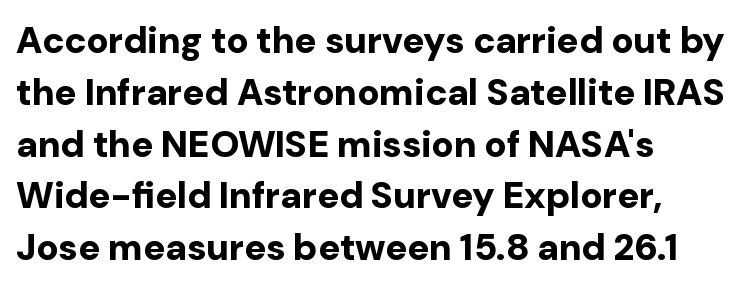
The image shows 37 px bold sans-serif type, upright; set left-aligned, normal line spacing (1.4x), normal letter spacing, not underlined; low stroke contrast and a medium x-height.
